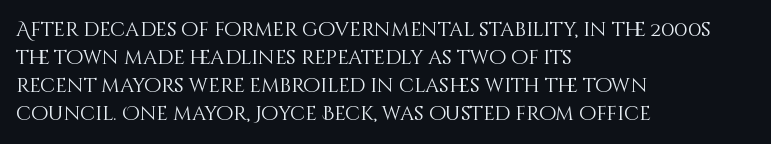
{"italic": "no", "bold": "no", "underline": "no", "align": "left", "line_spacing": "normal", "line_spacing_ratio": 1.4, "letter_spacing": "normal", "letter_spacing_em": 0.0, "glyph_px": 20}
